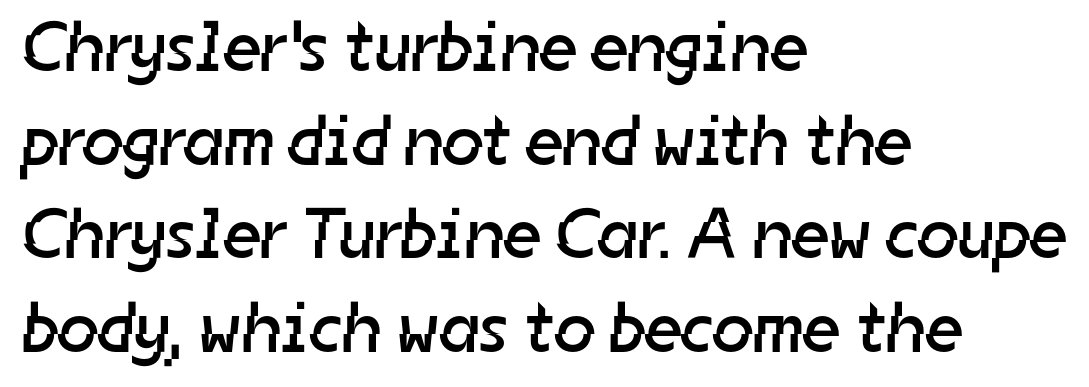
{"serif": "no", "bold": "no", "weight": "regular", "width": "normal", "stroke_contrast": "low", "x_height": "medium", "monospaced": "no", "underline": "no", "align": "left", "line_spacing": "normal", "line_spacing_ratio": 1.3, "letter_spacing": "normal", "letter_spacing_em": 0.0, "glyph_px": 72}
